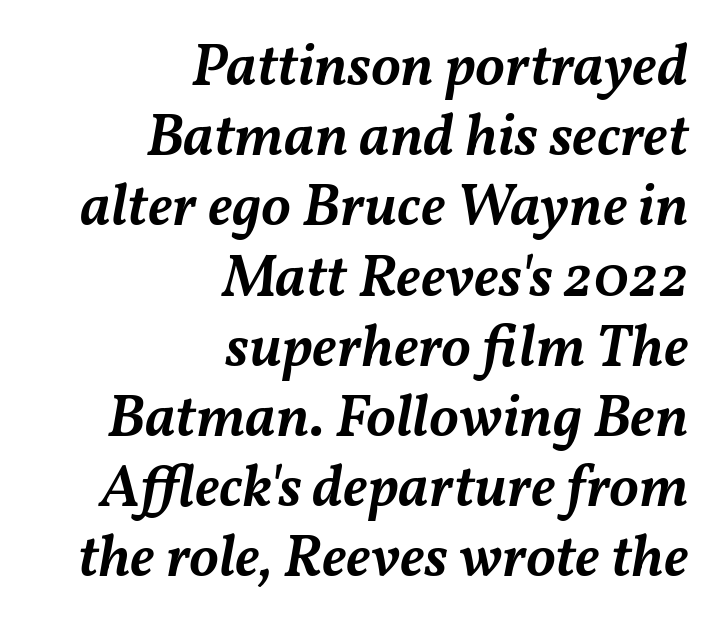
{"italic": "yes", "lean": "right", "slant_degrees": 11, "bold": "semi", "weight": "semibold", "width": "normal", "stroke_contrast": "medium", "x_height": "medium", "monospaced": "no", "underline": "no", "align": "right", "line_spacing_ratio": 1.19, "letter_spacing": "normal", "letter_spacing_em": 0.0, "glyph_px": 59}
